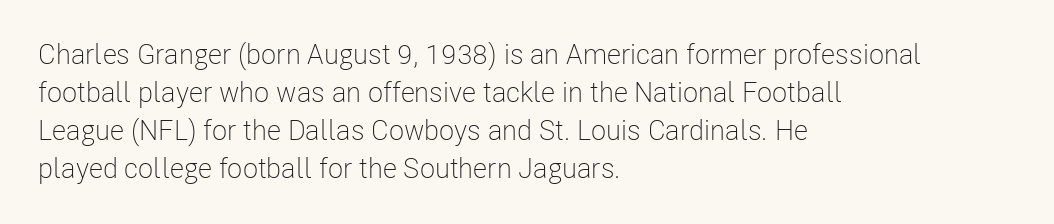
{"serif": "no", "italic": "no", "bold": "no", "weight": "light", "width": "condensed", "stroke_contrast": "low", "x_height": "medium", "monospaced": "no", "underline": "no", "align": "left", "line_spacing": "normal", "line_spacing_ratio": 1.36, "letter_spacing": "normal", "letter_spacing_em": 0.0, "glyph_px": 28}
